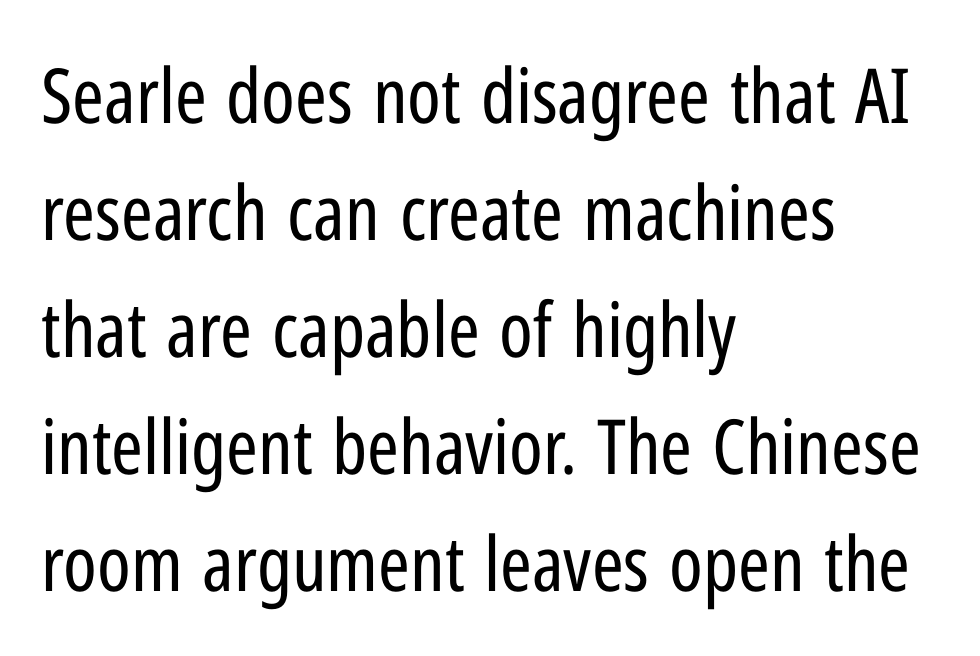
Here the designer chose a conventional face with non-uniform glyph widths. The line texture is even and compact thanks to regular tracking. Italic? Not at all — the glyphs are vertical. Anything drawn beneath the words? Only blank space. Notice how descenders clear the ascenders below comfortably — that's standard leading.
